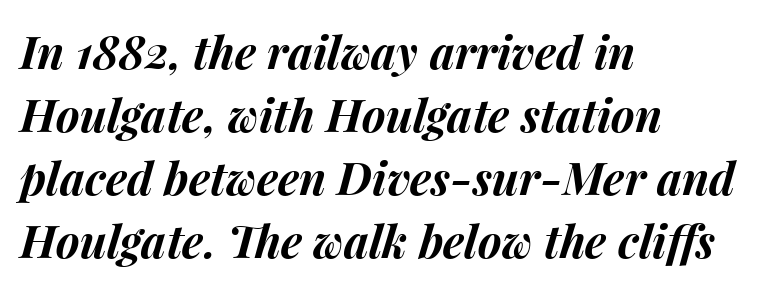
The image shows 45 px bold type, italic (leaning right); set left-aligned, normal line spacing (1.4x), normal letter spacing, not underlined; medium stroke contrast and a medium x-height.
